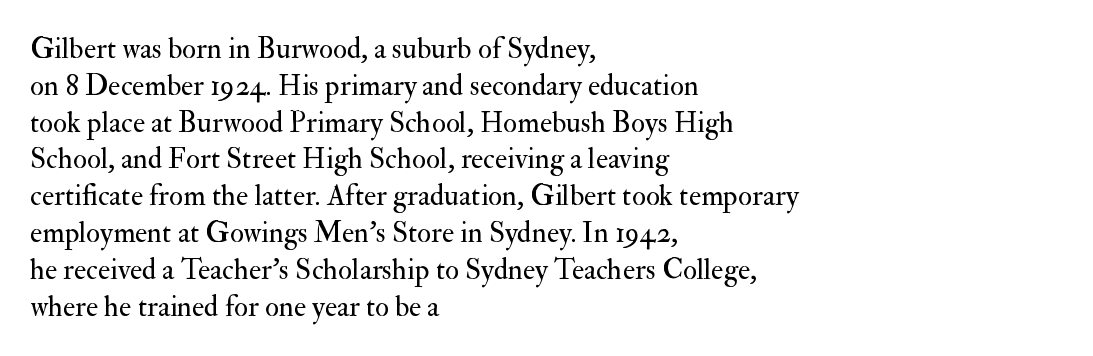
This block has exactly the height ordinary leading produces. No letter is thick-stroked: the sample isn't bold. The lines in this sample share a left origin and differ only in where they stop. Honestly, there is no underline to notice here at all. The face used here is proportionally spaced, like ordinary book or web type. Designer's note — italics off, roman on.
